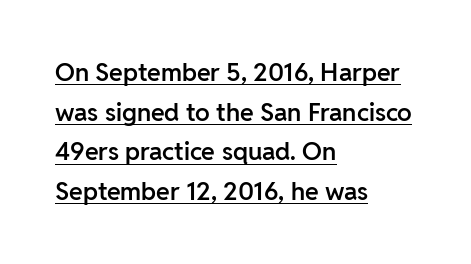
The image shows 25 px text type, upright; set left-aligned, normal line spacing (1.59x), normal letter spacing, underlined.
